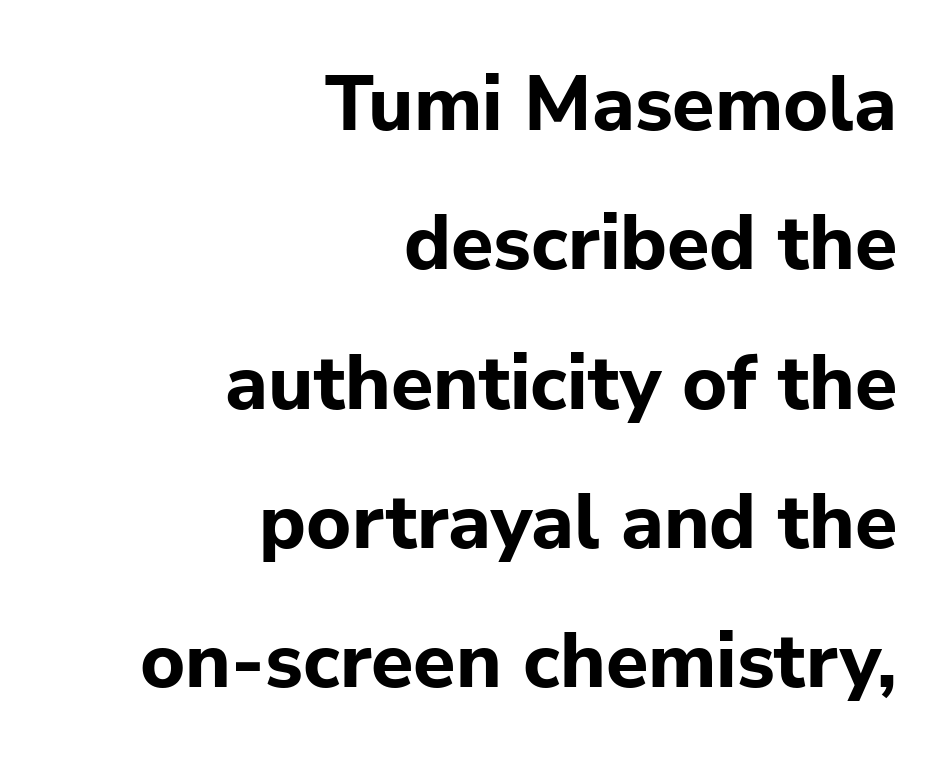
The image shows 77 px bold sans-serif type, upright; set right-aligned, line spacing 1.81x, normal letter spacing, not underlined; low stroke contrast and a medium x-height.
